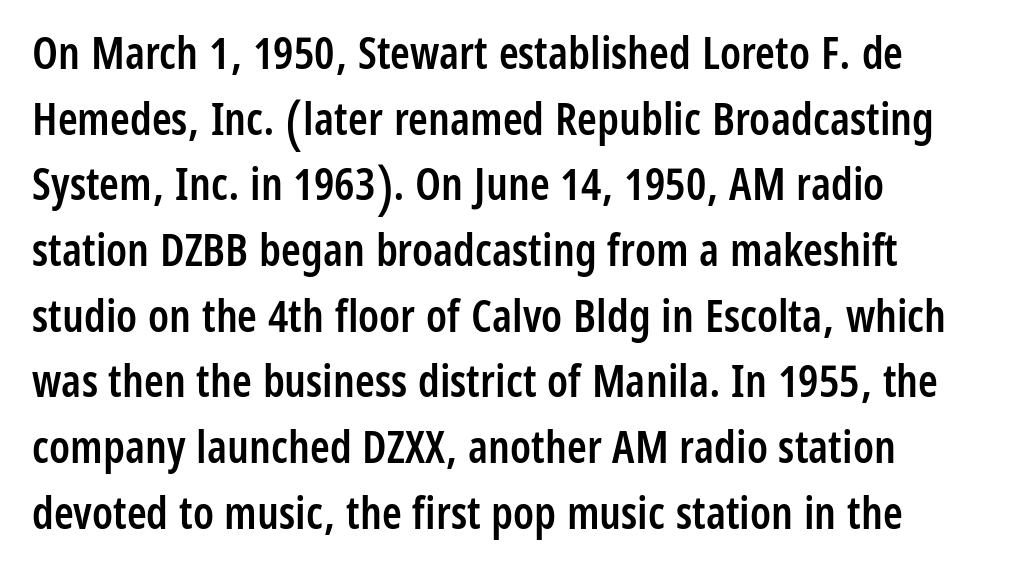
Q: Is the text bold? A: Semi-bold.
Q: Is the text italic (slanted)? A: No, it is upright.
Q: Is the typeface a serif or a sans-serif typeface? A: Sans-serif.
Q: Is the text underlined? A: No.
Q: How is the paragraph aligned? A: Left-aligned.
Q: Is the spacing between letters normal or unusually wide? A: Normal.
Q: Is the spacing between lines tight, normal or loose? A: Normal.
Q: Width (condensed, normal, or wide)? A: Condensed.
Q: Stroke contrast? A: Low.
Q: x-height? A: Medium.
Q: Monospaced? A: No.
